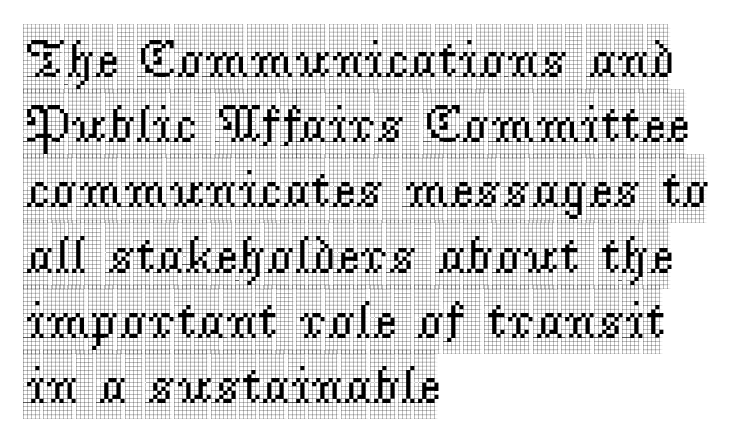
The image shows 53 px condensed serif type, upright; set left-aligned, line spacing 1.23x, normal letter spacing, not underlined; a large x-height.
